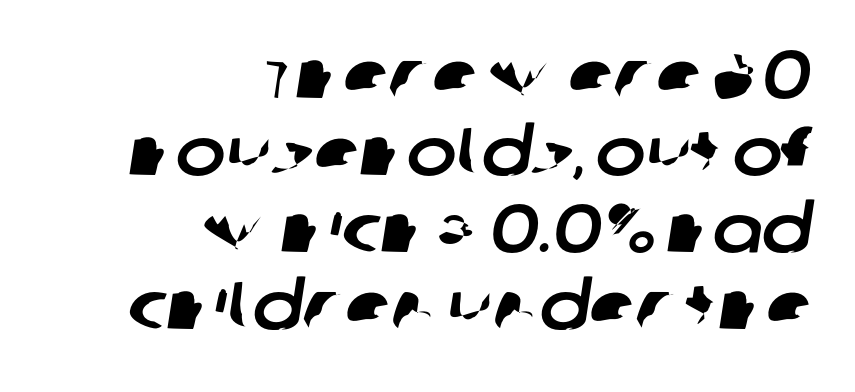
Do the characters align in a grid? No, the font is proportional. If you measured baseline to baseline, you'd find a short distance. Anything drawn beneath the words? Only blank space. The compositor pushed each line to the right boundary.
